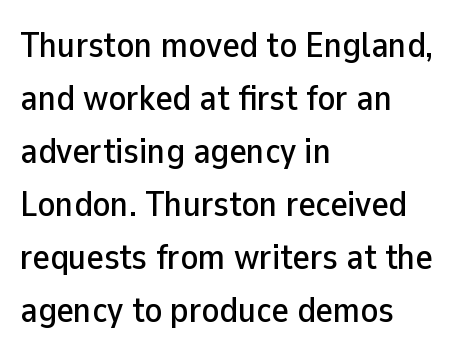
{"serif": "no", "italic": "no", "width": "normal", "stroke_contrast": "low", "x_height": "medium", "monospaced": "no", "underline": "no", "align": "left", "line_spacing": "normal", "line_spacing_ratio": 1.47, "letter_spacing": "normal", "letter_spacing_em": 0.0, "glyph_px": 36}
